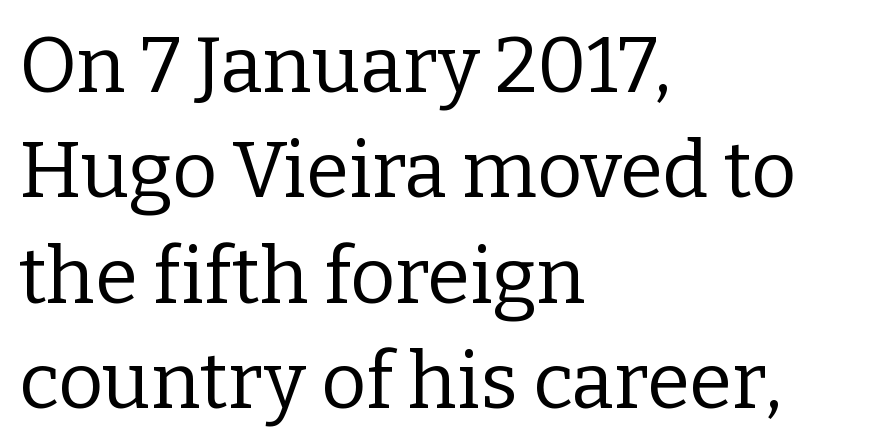
Note the varied advance widths — an 'i' is clearly narrower than an 'm'. Posture: upright roman. The gap between lines stays unmarked. All the whitespace from short lines collects on the right. Each letter's strokes conclude with small projecting serifs.
